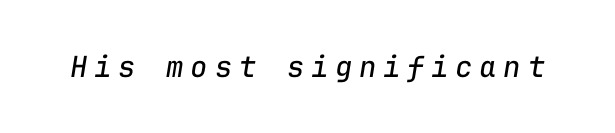
Q: Is the text bold? A: No.
Q: Is the text italic (slanted)? A: Yes, it leans right by about 9 degrees.
Q: Is the text underlined? A: No.
Q: Is the spacing between letters normal or unusually wide? A: Unusually wide.
Q: Width (condensed, normal, or wide)? A: Normal.
Q: Stroke contrast? A: Low.
Q: x-height? A: Medium.
Q: Monospaced? A: Yes.
